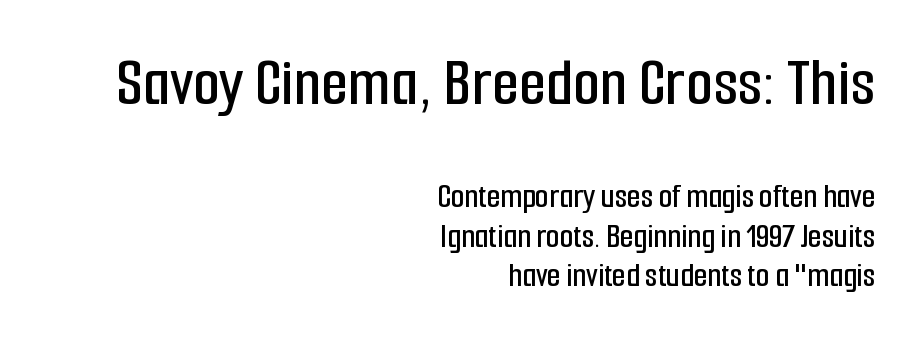
The image shows 70 px condensed sans-serif type, upright; set right-aligned, tight line spacing (1.12x), normal letter spacing, not underlined; the first (top) block is 2.0x larger; low stroke contrast and a medium x-height.
